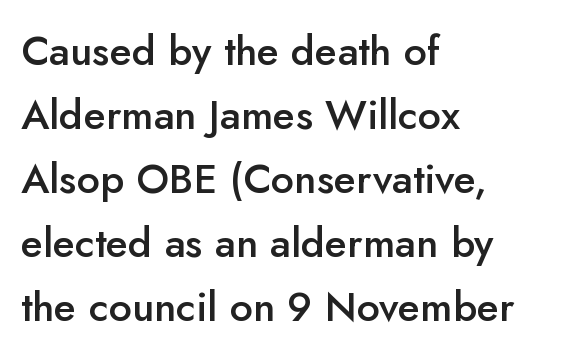
The image shows 41 px semibold sans-serif type, upright; set left-aligned, normal line spacing (1.56x), normal letter spacing, not underlined; low stroke contrast and a small x-height.
